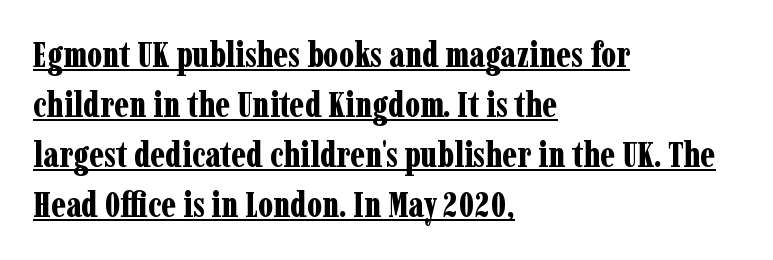
The rendering uses a moderate line-height, typical for paragraphs. You can see a thin bar hugging the bottom of the glyphs. Notice how the passage keeps a crisp vertical edge on the left only. The specimen reads as upright at a glance.
